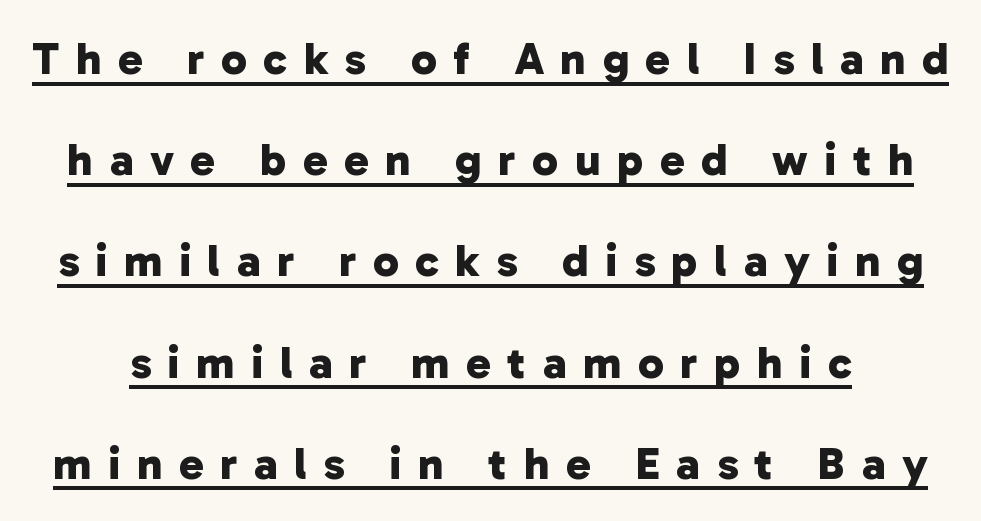
{"serif": "no", "bold": "yes", "weight": "bold", "width": "normal", "stroke_contrast": "low", "x_height": "medium", "monospaced": "no", "underline": "yes", "line_spacing": "loose", "line_spacing_ratio": 2.2, "letter_spacing": "wide", "letter_spacing_em": 0.36, "glyph_px": 46}
